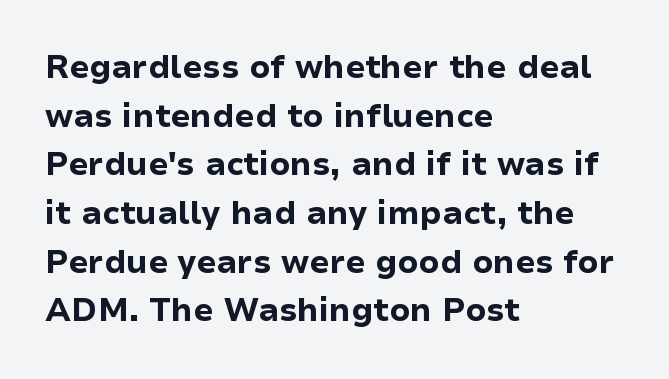
Tracking here is standard; glyphs follow each other at the usual distance. The setting favours the left margin, as ordinary paragraphs usually do. Unmarked baselines from the first word to the last. Posture: vertical. In terms of letterform style, serifs are entirely absent. Think of a printed novel: that variable character pitch is what you see here.
